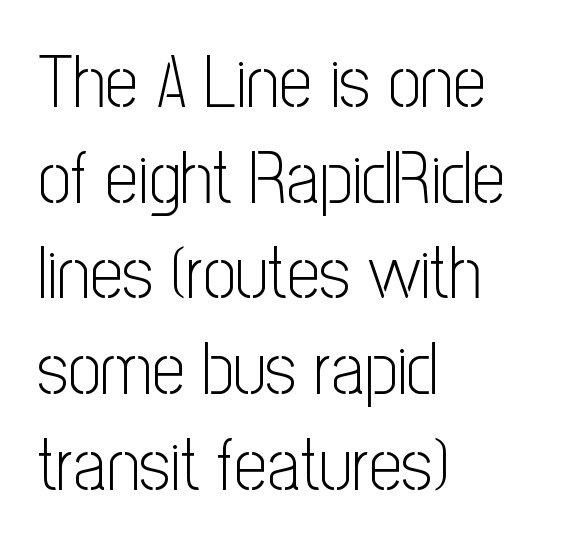
{"serif": "no", "italic": "no", "bold": "no", "weight": "light", "width": "condensed", "stroke_contrast": "low", "x_height": "medium", "monospaced": "no", "underline": "no", "align": "left", "line_spacing": "normal", "line_spacing_ratio": 1.31, "letter_spacing": "normal", "letter_spacing_em": 0.0, "glyph_px": 73}
